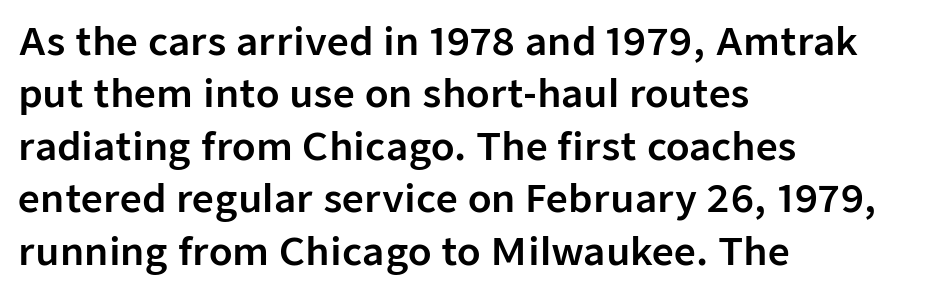
A normal amount of white space separates one row of letters from the next. The letters stand straight up with perfectly vertical stems. The designer went with a sans here, leaving each stem footless. Standard letterfit; no display-style spreading of the glyphs.
